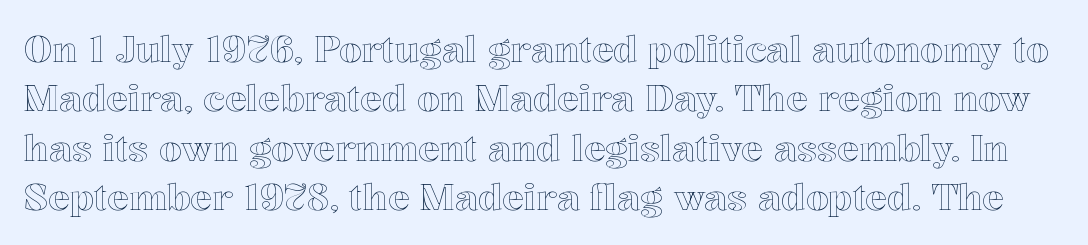
{"italic": "no", "width": "normal", "x_height": "medium", "monospaced": "no", "underline": "no", "line_spacing": "normal", "line_spacing_ratio": 1.37, "letter_spacing": "normal", "letter_spacing_em": 0.0, "glyph_px": 36}
